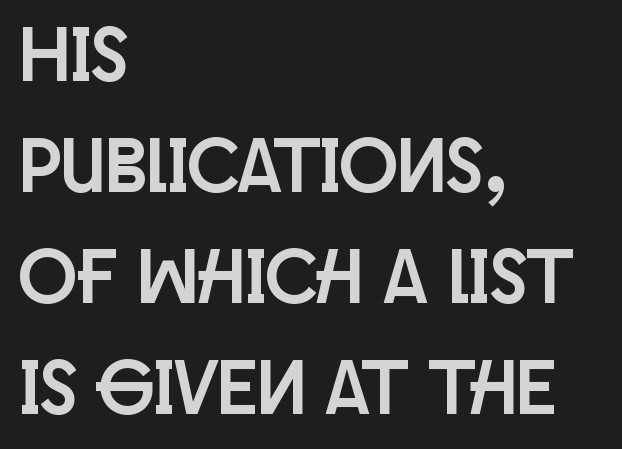
The image shows 77 px condensed sans-serif type, upright; set left-aligned, normal line spacing (1.44x), normal letter spacing, not underlined; low stroke contrast and a large x-height.
